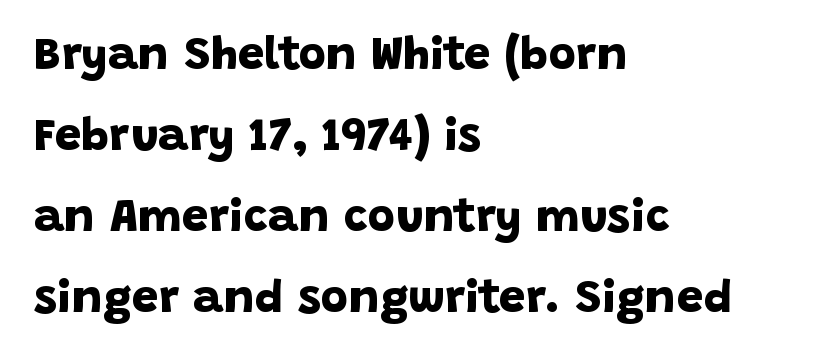
The letters are bold, with thick, heavy strokes. This is sans-serif lettering, the kind often seen on screens and signage. Descenders hang freely into open space. Layout note: lines flush left. These lines are rendered in a variable-pitch font. This rendering leaves character spacing at its baseline value.
